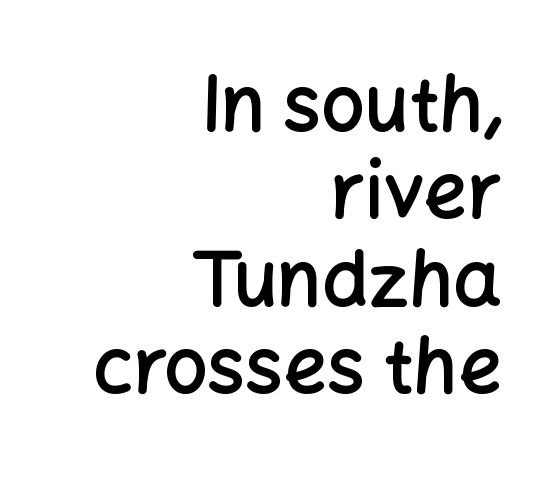
Q: Is the text bold? A: Semi-bold.
Q: Is the text italic (slanted)? A: No, it is upright.
Q: Is the typeface a serif or a sans-serif typeface? A: Sans-serif.
Q: Is the text underlined? A: No.
Q: How is the paragraph aligned? A: Right-aligned.
Q: Is the spacing between letters normal or unusually wide? A: Normal.
Q: Is the spacing between lines tight, normal or loose? A: Tight.
Q: Width (condensed, normal, or wide)? A: Normal.
Q: Stroke contrast? A: Low.
Q: x-height? A: Medium.
Q: Monospaced? A: No.
